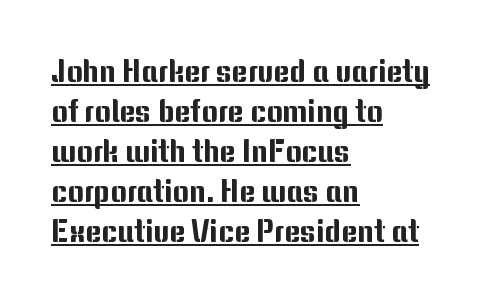
Q: Is the text italic (slanted)? A: No, it is upright.
Q: Is the typeface a serif or a sans-serif typeface? A: Sans-serif.
Q: Is the text underlined? A: Yes.
Q: How is the paragraph aligned? A: Left-aligned.
Q: Is the spacing between letters normal or unusually wide? A: Normal.
Q: Is the spacing between lines tight, normal or loose? A: Normal.
Q: Width (condensed, normal, or wide)? A: Normal.
Q: Stroke contrast? A: Medium.
Q: x-height? A: Medium.
Q: Monospaced? A: No.
